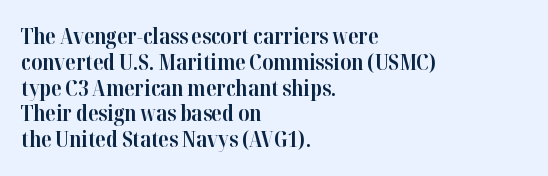
Q: Is the text bold? A: Yes.
Q: Is the text italic (slanted)? A: No, it is upright.
Q: Is the text underlined? A: No.
Q: How is the paragraph aligned? A: Left-aligned.
Q: Is the spacing between letters normal or unusually wide? A: Normal.
